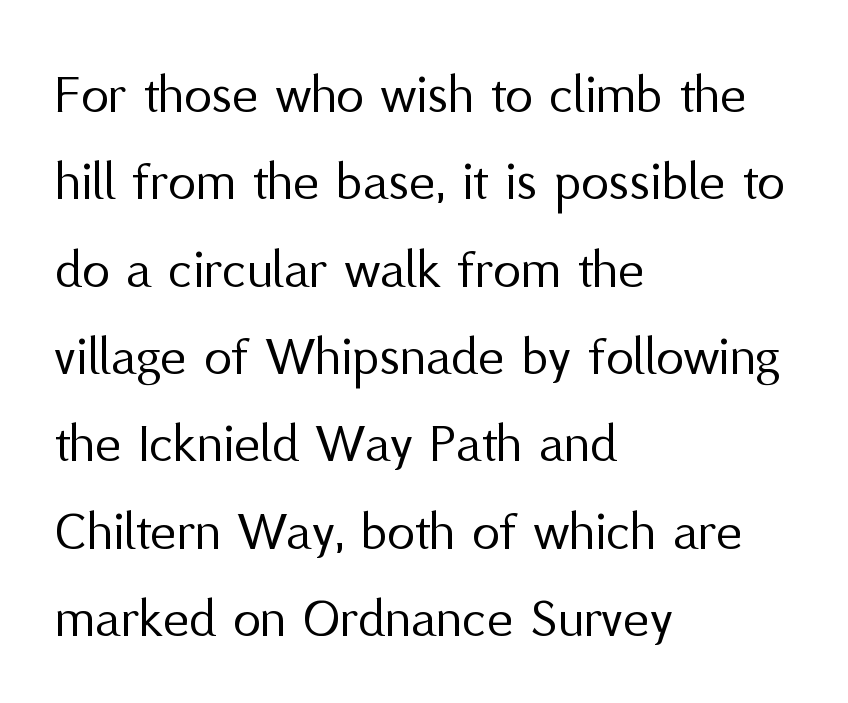
Q: Is the text bold? A: No.
Q: Is the text italic (slanted)? A: No, it is upright.
Q: Is the typeface a serif or a sans-serif typeface? A: Sans-serif.
Q: Is the text underlined? A: No.
Q: How is the paragraph aligned? A: Left-aligned.
Q: Is the spacing between letters normal or unusually wide? A: Normal.
Q: Is the spacing between lines tight, normal or loose? A: Normal.
Q: Width (condensed, normal, or wide)? A: Normal.
Q: Stroke contrast? A: Medium.
Q: x-height? A: Medium.
Q: Monospaced? A: No.
